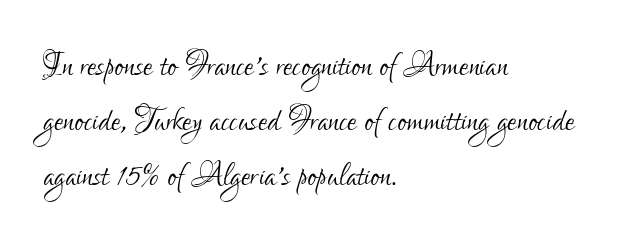
Q: Is the text bold? A: No.
Q: Is the text italic (slanted)? A: Yes.
Q: Is the typeface a serif or a sans-serif typeface? A: Sans-serif.
Q: Is the text underlined? A: No.
Q: How is the paragraph aligned? A: Left-aligned.
Q: Is the spacing between letters normal or unusually wide? A: Normal.
Q: Is the spacing between lines tight, normal or loose? A: Normal.
Q: Width (condensed, normal, or wide)? A: Condensed.
Q: Stroke contrast? A: Low.
Q: x-height? A: Small.
Q: Monospaced? A: No.
